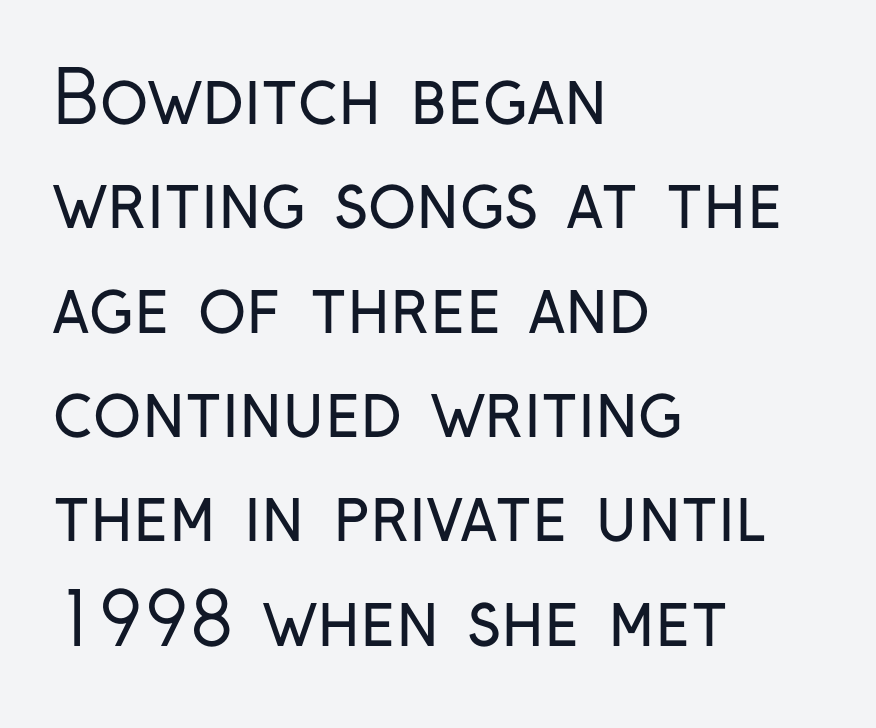
Font category for this specimen: sans-serif. Horizontal bands of white between lines are of average thickness. The cut favours lightness, reaching ordinary text weight at its darkest. All the whitespace from short lines collects on the right.
